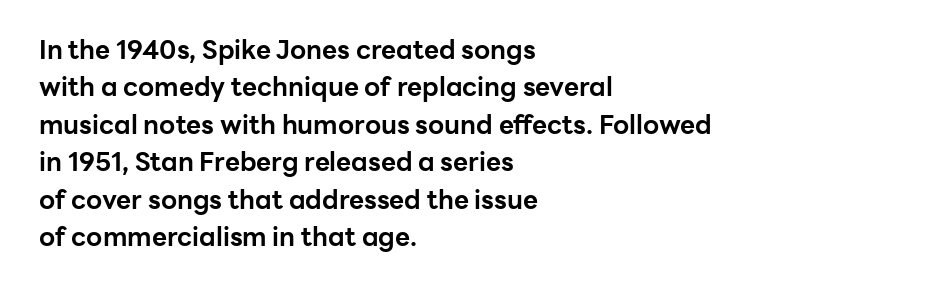
Q: Is the text bold? A: Yes.
Q: Is the text italic (slanted)? A: No, it is upright.
Q: Is the text underlined? A: No.
Q: How is the paragraph aligned? A: Left-aligned.
Q: Is the spacing between letters normal or unusually wide? A: Normal.
Q: Is the spacing between lines tight, normal or loose? A: Normal.
